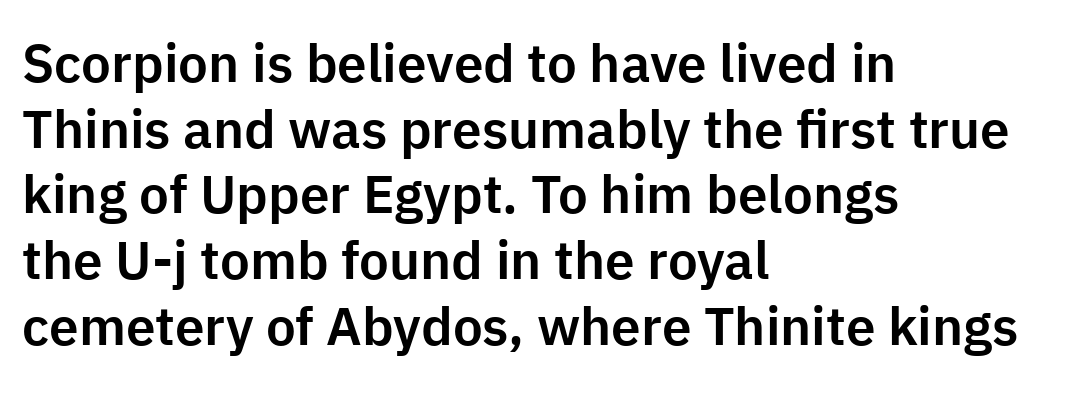
The image shows 53 px sans-serif type, upright; set left-aligned, line spacing 1.24x, normal letter spacing, not underlined; low stroke contrast and a medium x-height.
